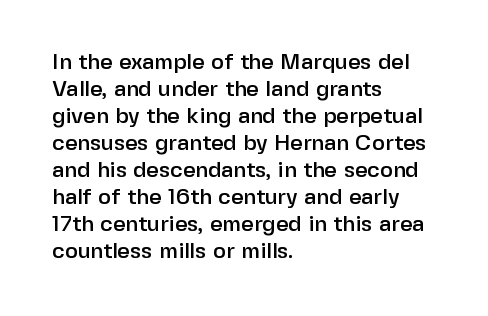
{"italic": "no", "underline": "no", "align": "left", "line_spacing_ratio": 1.23, "letter_spacing": "normal", "letter_spacing_em": 0.0, "glyph_px": 22}
